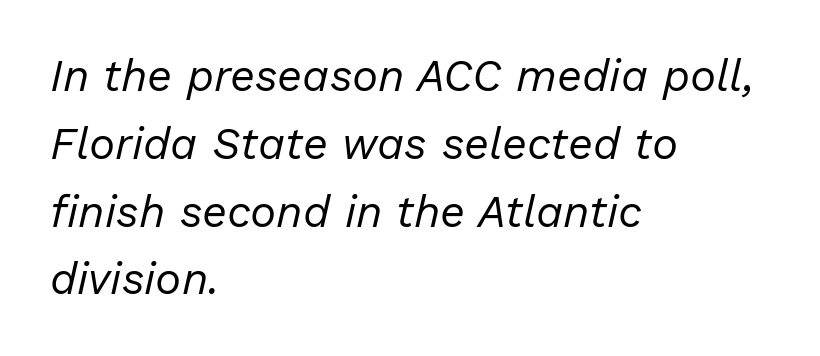
{"italic": "yes", "lean": "right", "slant_degrees": 13, "bold": "no", "weight": "regular", "width": "normal", "stroke_contrast": "low", "x_height": "medium", "monospaced": "no", "underline": "no", "align": "left", "line_spacing": "normal", "line_spacing_ratio": 1.54, "letter_spacing": "normal", "letter_spacing_em": 0.0, "glyph_px": 44}
